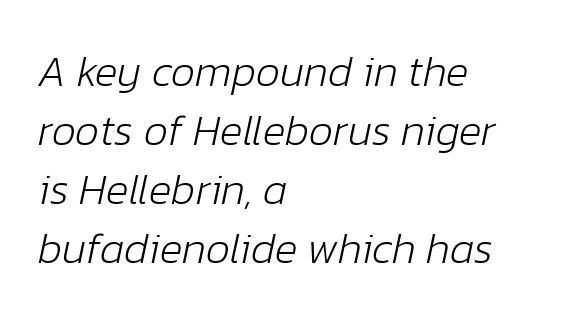
The image shows 43 px light type, italic (leaning right); set left-aligned, normal line spacing (1.37x), normal letter spacing, not underlined; low stroke contrast and a medium x-height.
